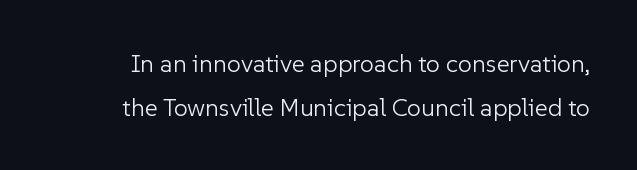
{"italic": "no", "bold": "no", "underline": "no", "line_spacing_ratio": 1.76, "letter_spacing": "normal", "letter_spacing_em": 0.0, "glyph_px": 25}
